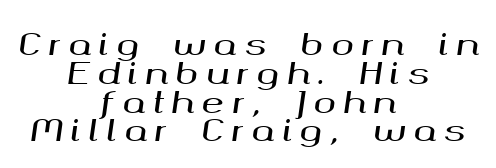
Q: Is the text italic (slanted)? A: Yes, it leans right by about 8 degrees.
Q: Is the text underlined? A: No.
Q: How is the paragraph aligned? A: Centered.
Q: Is the spacing between letters normal or unusually wide? A: Unusually wide.
Q: Is the spacing between lines tight, normal or loose? A: Tight.
Q: Width (condensed, normal, or wide)? A: Wide.
Q: Stroke contrast? A: Medium.
Q: x-height? A: Medium.
Q: Monospaced? A: No.
